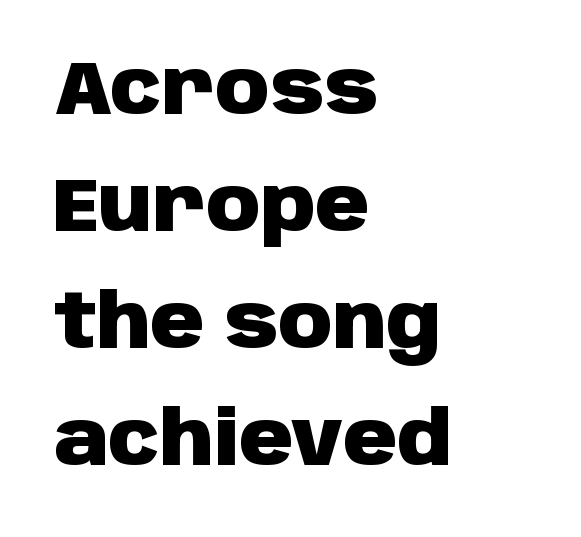
Q: Is the text bold? A: Yes.
Q: Is the text italic (slanted)? A: No, it is upright.
Q: Is the typeface a serif or a sans-serif typeface? A: Sans-serif.
Q: Is the text underlined? A: No.
Q: How is the paragraph aligned? A: Left-aligned.
Q: Is the spacing between letters normal or unusually wide? A: Normal.
Q: Is the spacing between lines tight, normal or loose? A: Normal.
Q: Width (condensed, normal, or wide)? A: Normal.
Q: Stroke contrast? A: Low.
Q: x-height? A: Large.
Q: Monospaced? A: No.
